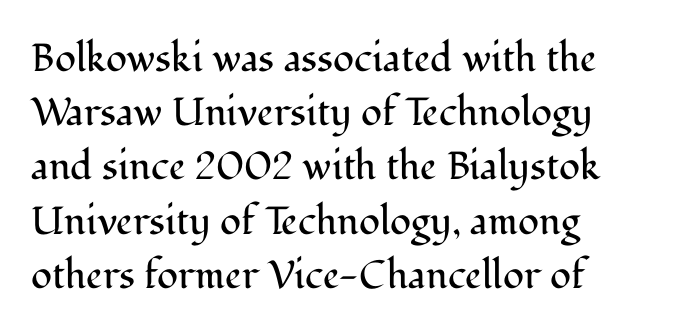
Q: Is the text bold? A: No.
Q: Is the text italic (slanted)? A: No, it is upright.
Q: Is the typeface a serif or a sans-serif typeface? A: Serif.
Q: Is the text underlined? A: No.
Q: How is the paragraph aligned? A: Left-aligned.
Q: Is the spacing between letters normal or unusually wide? A: Normal.
Q: Is the spacing between lines tight, normal or loose? A: Normal.
Q: Width (condensed, normal, or wide)? A: Normal.
Q: Stroke contrast? A: Medium.
Q: x-height? A: Medium.
Q: Monospaced? A: No.
